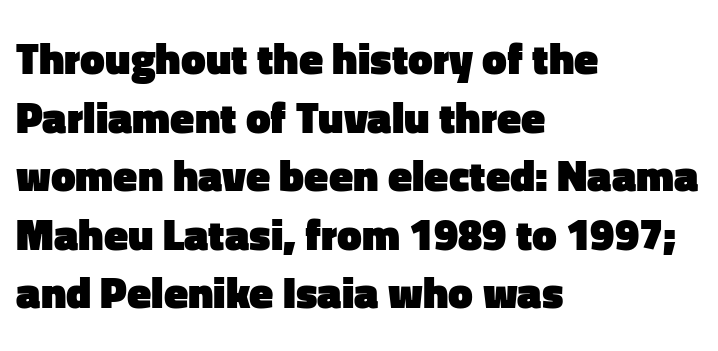
Spacing verdict: proportional, widths tailored to each character. No word sits above an underline. Look at the bottom of the vertical strokes: they stop flat, with no serifs. Regular leading. Spacing between characters is what you'd get straight out of the box. This rendering uses left alignment, leaving the right contour irregular.
